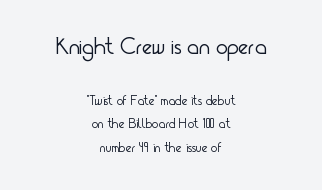
Q: Is the text bold? A: No.
Q: Is the text italic (slanted)? A: No, it is upright.
Q: Is the text underlined? A: No.
Q: How is the paragraph aligned? A: Centered.
Q: Is the spacing between letters normal or unusually wide? A: Normal.
Q: Is the spacing between lines tight, normal or loose? A: Normal.
Q: Which block of text is set in a larger size, the first (top) or the second (bottom)? A: The first (top) one.
